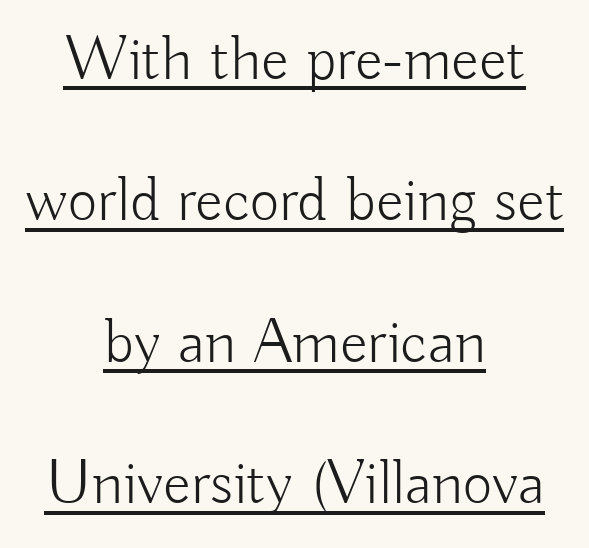
{"serif": "no", "italic": "no", "bold": "no", "weight": "light", "width": "normal", "stroke_contrast": "low", "x_height": "small", "monospaced": "no", "underline": "yes", "align": "center", "line_spacing": "loose", "line_spacing_ratio": 2.21, "letter_spacing": "normal", "letter_spacing_em": 0.0, "glyph_px": 64}
